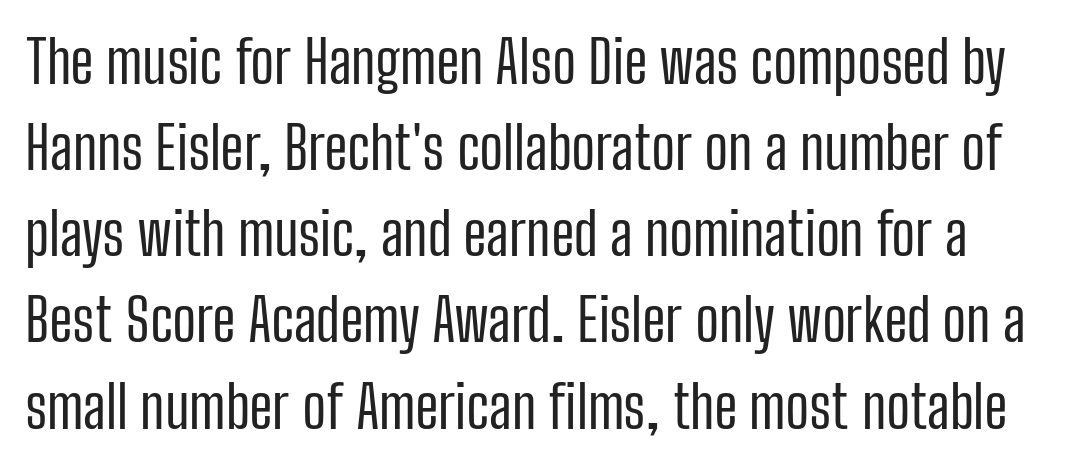
Baseline-to-baseline distance is the conventional proportion of letter height. Here the designer chose a conventional face with non-uniform glyph widths. The passage shown is not underscored anywhere. Stem width sits at or under what a default text font uses.
